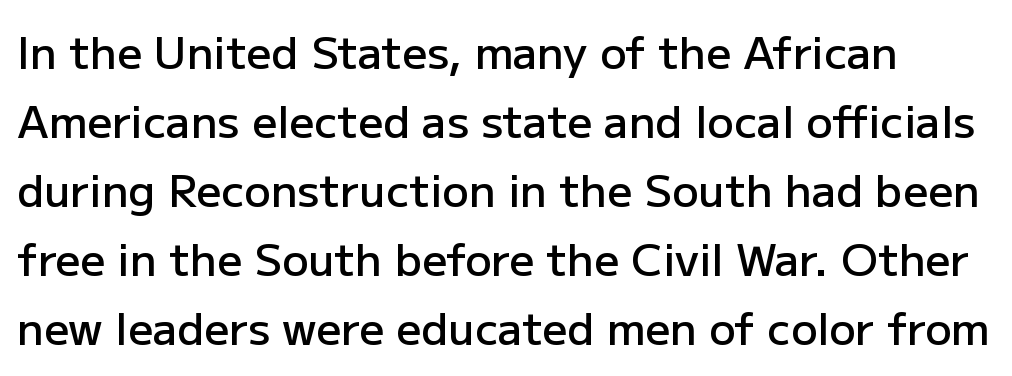
The letterforms sit shoulder to shoulder at normal distance. The rendering uses a moderate line-height, typical for paragraphs. Examine the stroke ends and you'll find no serifs. Check under the words: just untouched page.
